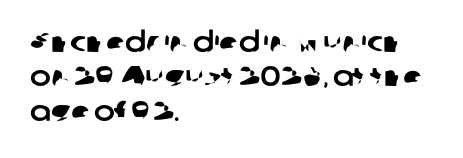
This is sans-serif lettering, the kind often seen on screens and signage. The zone under the glyphs is completely vacant. The letters advance in unequal steps, a hallmark of proportional type. These lines keep a tight, regular rhythm from letter to letter. The lines in this sample share a left origin and differ only in where they stop.
